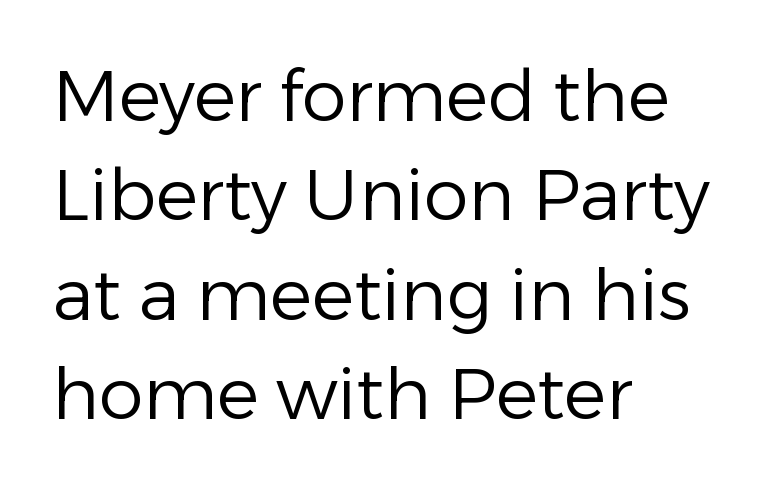
Q: Is the text bold? A: No.
Q: Is the text italic (slanted)? A: No, it is upright.
Q: Is the typeface a serif or a sans-serif typeface? A: Sans-serif.
Q: Is the text underlined? A: No.
Q: How is the paragraph aligned? A: Left-aligned.
Q: Is the spacing between letters normal or unusually wide? A: Normal.
Q: Is the spacing between lines tight, normal or loose? A: Normal.
Q: Width (condensed, normal, or wide)? A: Normal.
Q: Stroke contrast? A: Low.
Q: x-height? A: Medium.
Q: Monospaced? A: No.
